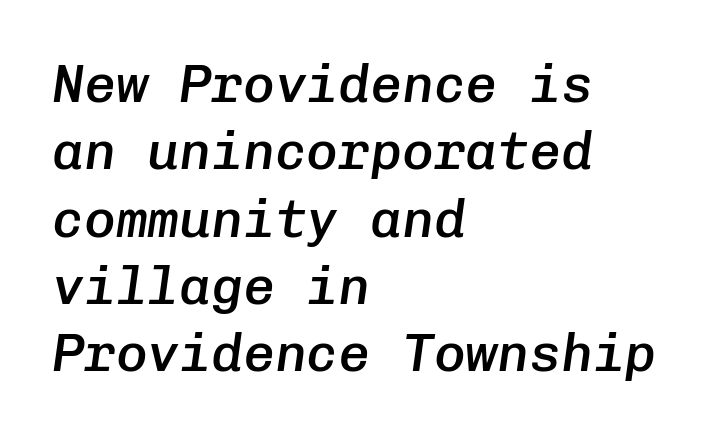
The image shows 53 px semibold type, italic (leaning right), monospaced; set left-aligned, normal line spacing (1.27x), normal letter spacing, not underlined; low stroke contrast and a medium x-height.
